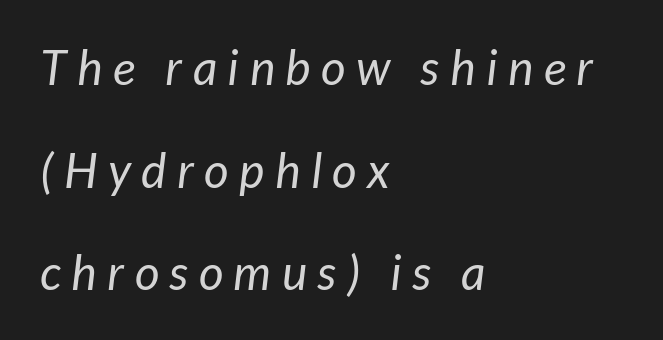
The image shows 48 px regular-weight sans-serif type; set left-aligned, loose line spacing (2.14x), unusually wide letter spacing (+0.22 em), not underlined; low stroke contrast and a medium x-height.
